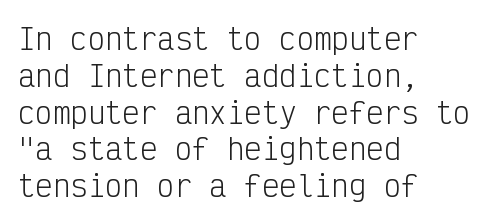
Q: Is the text bold? A: No.
Q: Is the text italic (slanted)? A: No, it is upright.
Q: Is the typeface a serif or a sans-serif typeface? A: Sans-serif.
Q: Is the text underlined? A: No.
Q: How is the paragraph aligned? A: Left-aligned.
Q: Is the spacing between letters normal or unusually wide? A: Normal.
Q: Is the spacing between lines tight, normal or loose? A: Normal.
Q: Width (condensed, normal, or wide)? A: Condensed.
Q: Stroke contrast? A: Low.
Q: x-height? A: Medium.
Q: Monospaced? A: Yes.
